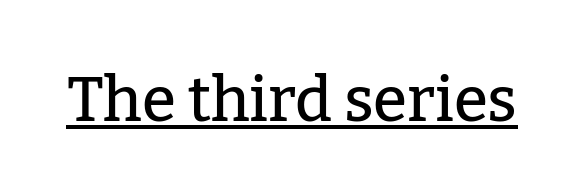
{"serif": "yes", "italic": "no", "width": "normal", "stroke_contrast": "low", "x_height": "medium", "monospaced": "no", "underline": "yes", "letter_spacing": "normal", "letter_spacing_em": 0.0, "glyph_px": 62}
